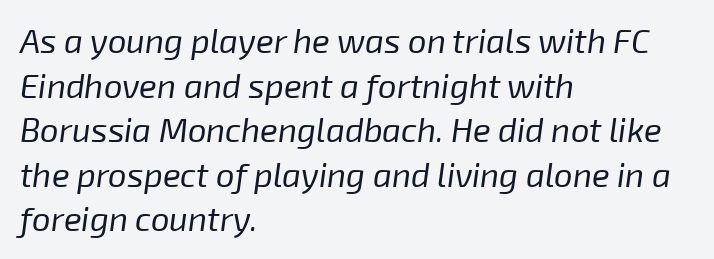
Q: Is the text bold? A: No.
Q: Is the text italic (slanted)? A: Yes, it leans right by about 8 degrees.
Q: Is the text underlined? A: No.
Q: How is the paragraph aligned? A: Left-aligned.
Q: Is the spacing between letters normal or unusually wide? A: Normal.
Q: Is the spacing between lines tight, normal or loose? A: Normal.
Q: Width (condensed, normal, or wide)? A: Normal.
Q: Stroke contrast? A: Low.
Q: x-height? A: Medium.
Q: Monospaced? A: No.
